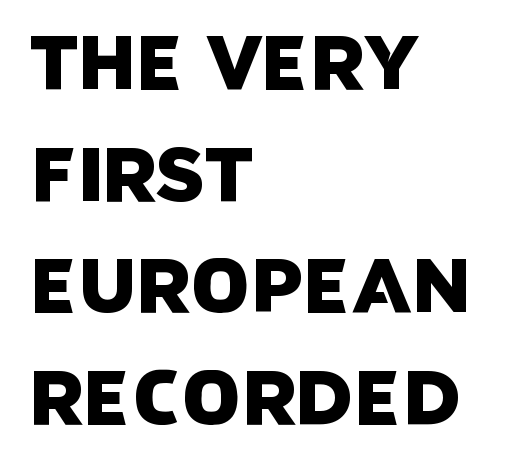
The image shows 75 px sans-serif type; set left-aligned, normal line spacing (1.49x), normal letter spacing, not underlined; low stroke contrast and a large x-height.
